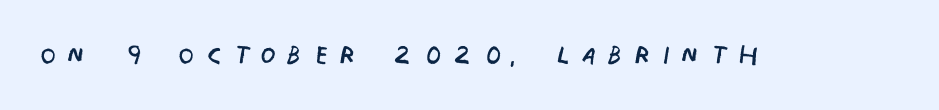
The image shows 35 px regular-weight, condensed sans-serif type; set unusually wide letter spacing (+0.34 em), not underlined; low stroke contrast and a large x-height.
